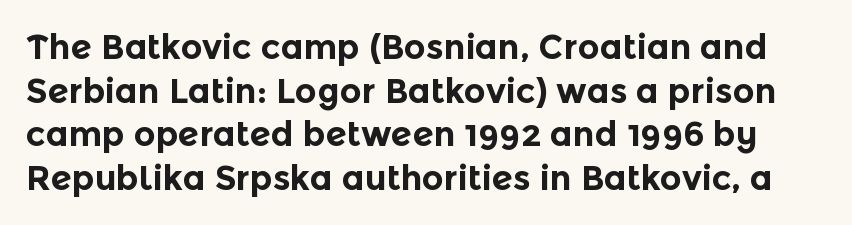
The image shows 34 px bold sans-serif type, upright; set normal line spacing (1.28x), normal letter spacing, not underlined; a medium x-height.
